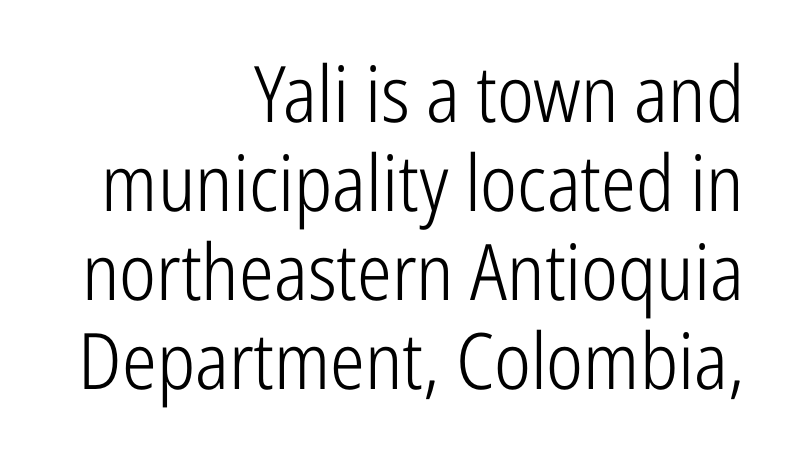
The image shows 78 px light, condensed sans-serif type, upright; set right-aligned, tight line spacing (1.14x), normal letter spacing, not underlined; low stroke contrast and a medium x-height.
